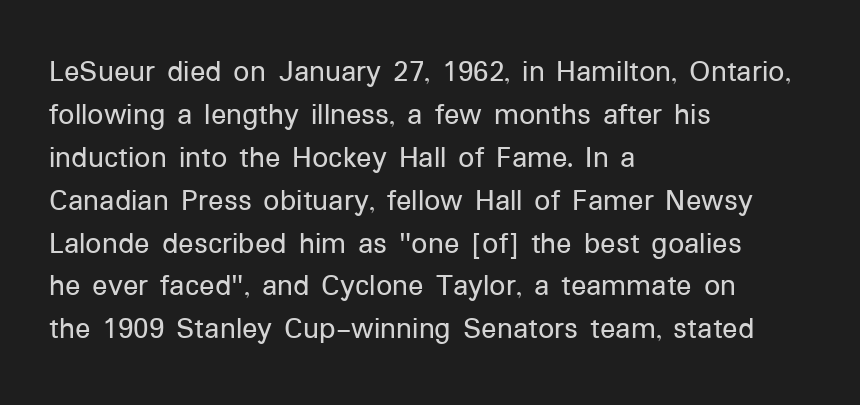
Q: Is the text italic (slanted)? A: No, it is upright.
Q: Is the typeface a serif or a sans-serif typeface? A: Sans-serif.
Q: Is the text underlined? A: No.
Q: How is the paragraph aligned? A: Left-aligned.
Q: Is the spacing between letters normal or unusually wide? A: Normal.
Q: Is the spacing between lines tight, normal or loose? A: Normal.
Q: Width (condensed, normal, or wide)? A: Normal.
Q: Stroke contrast? A: Low.
Q: x-height? A: Medium.
Q: Monospaced? A: No.
